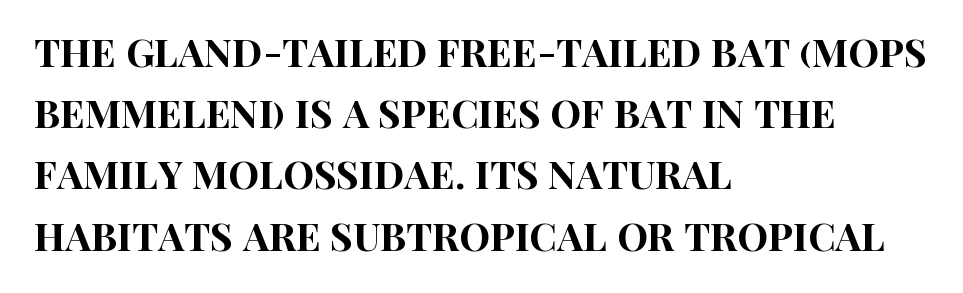
The image shows 39 px condensed sans-serif type, upright; set left-aligned, normal line spacing (1.57x), normal letter spacing, not underlined; high stroke contrast and a large x-height.
